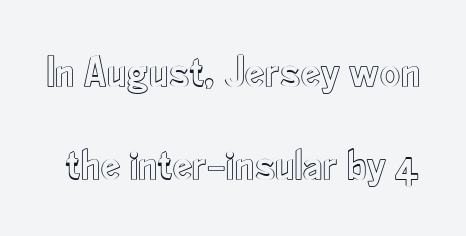
The image shows 44 px condensed type, upright; set loose line spacing (2.11x), normal letter spacing, not underlined; a small x-height.
